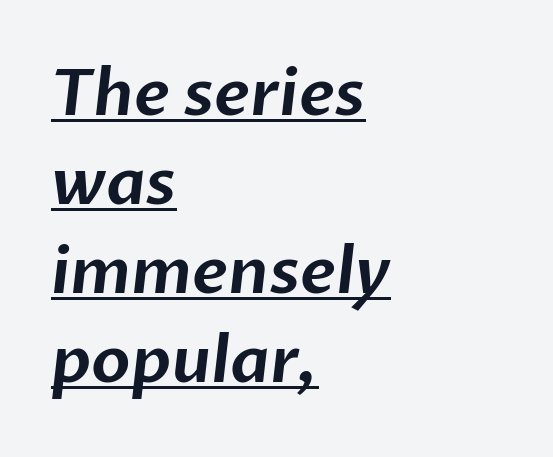
The type is set solid horizontally, with unmodified tracking. One glance says typical: line gaps are just what's usual. You can see a thin bar hugging the bottom of the glyphs. Type style note: lacks serifs. These lines are rendered in a variable-pitch font. The ragged edge is on the right, which tells us the setting is flush left.
